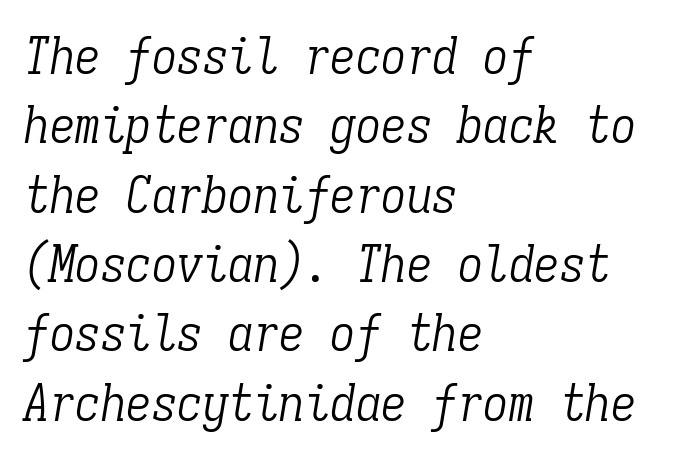
The image shows 51 px light, condensed serif type, italic (leaning right), monospaced; set left-aligned, normal line spacing (1.36x), normal letter spacing, not underlined; low stroke contrast and a medium x-height.
